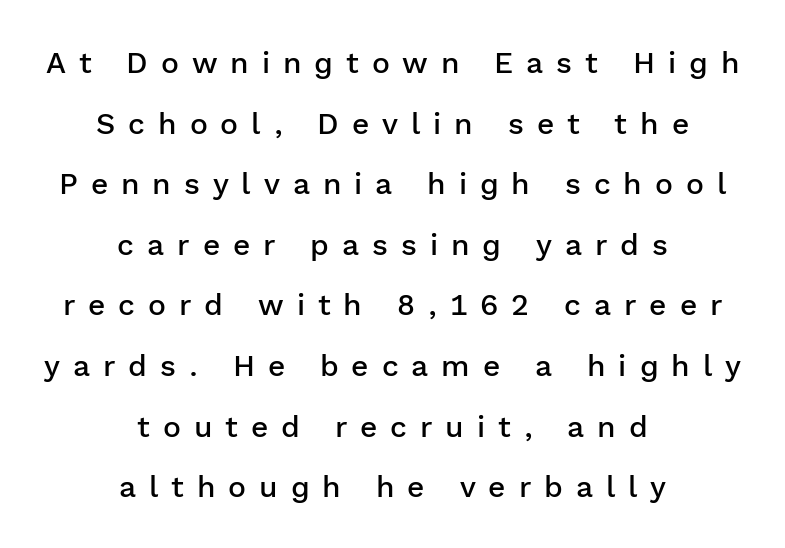
{"serif": "no", "italic": "no", "bold": "semi", "weight": "semibold", "width": "normal", "stroke_contrast": "low", "x_height": "medium", "monospaced": "no", "underline": "no", "align": "center", "line_spacing": "loose", "line_spacing_ratio": 2.02, "letter_spacing": "wide", "letter_spacing_em": 0.43, "glyph_px": 30}
